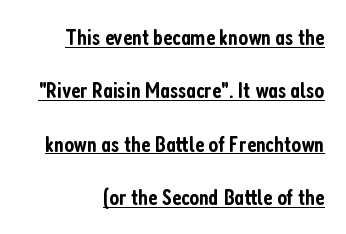
The image shows 23 px text type, upright; set right-aligned, loose line spacing (2.32x), normal letter spacing, underlined.
